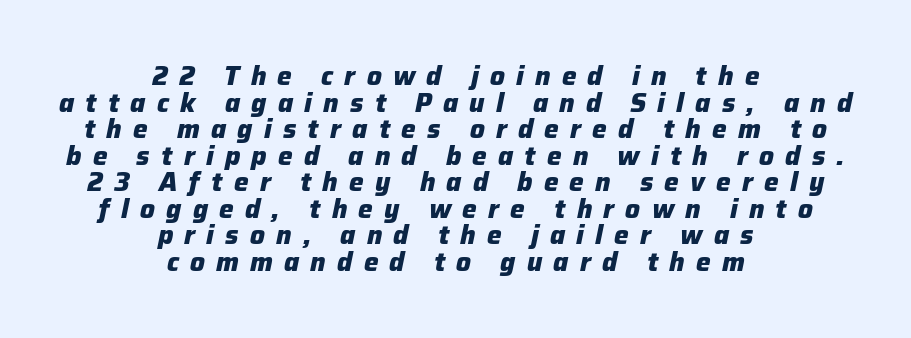
{"italic": "yes", "lean": "right", "slant_degrees": 12, "bold": "yes", "underline": "no", "align": "center", "line_spacing": "tight", "line_spacing_ratio": 1.02, "letter_spacing": "wide", "letter_spacing_em": 0.43, "glyph_px": 26}
